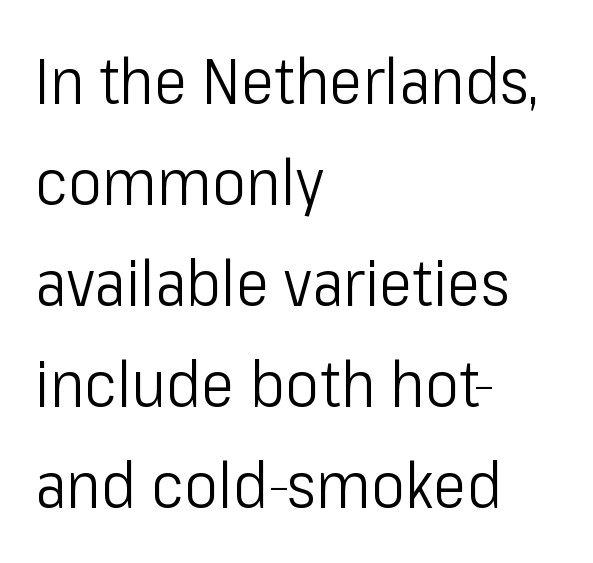
Q: Is the text bold? A: No.
Q: Is the text italic (slanted)? A: No, it is upright.
Q: Is the typeface a serif or a sans-serif typeface? A: Sans-serif.
Q: Is the text underlined? A: No.
Q: How is the paragraph aligned? A: Left-aligned.
Q: Is the spacing between letters normal or unusually wide? A: Normal.
Q: Is the spacing between lines tight, normal or loose? A: Normal.
Q: Width (condensed, normal, or wide)? A: Condensed.
Q: Stroke contrast? A: Low.
Q: x-height? A: Medium.
Q: Monospaced? A: No.
